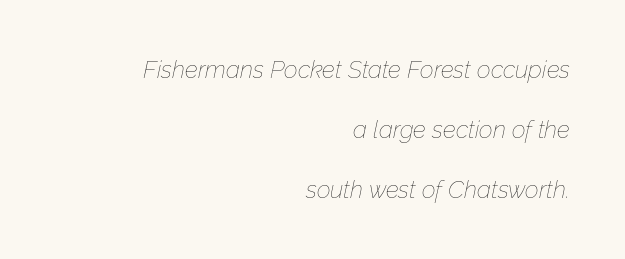
Q: Is the text bold? A: No.
Q: Is the text italic (slanted)? A: Yes, it leans right by about 12 degrees.
Q: Is the text underlined? A: No.
Q: How is the paragraph aligned? A: Right-aligned.
Q: Is the spacing between letters normal or unusually wide? A: Normal.
Q: Is the spacing between lines tight, normal or loose? A: Loose.
